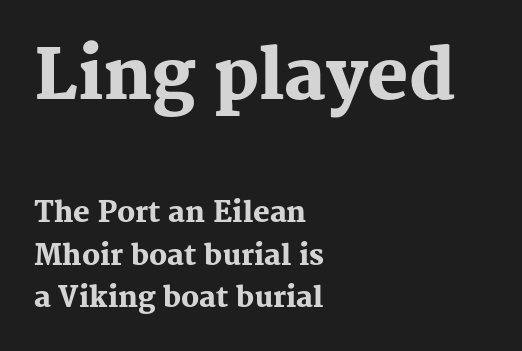
Q: Is the text bold? A: Yes.
Q: Is the text italic (slanted)? A: No, it is upright.
Q: Is the typeface a serif or a sans-serif typeface? A: Serif.
Q: Is the text underlined? A: No.
Q: How is the paragraph aligned? A: Left-aligned.
Q: Is the spacing between letters normal or unusually wide? A: Normal.
Q: Is the spacing between lines tight, normal or loose? A: Normal.
Q: Which block of text is set in a larger size, the first (top) or the second (bottom)? A: The first (top) one.
Q: Width (condensed, normal, or wide)? A: Normal.
Q: Stroke contrast? A: Medium.
Q: x-height? A: Medium.
Q: Monospaced? A: No.
